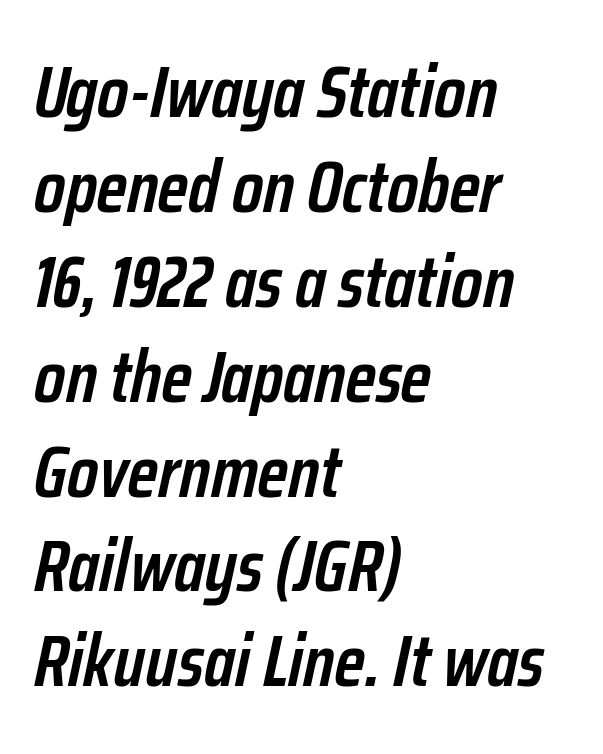
Q: Is the text bold? A: Semi-bold.
Q: Is the text italic (slanted)? A: Yes, it leans right by about 12 degrees.
Q: Is the text underlined? A: No.
Q: How is the paragraph aligned? A: Left-aligned.
Q: Is the spacing between letters normal or unusually wide? A: Normal.
Q: Is the spacing between lines tight, normal or loose? A: Normal.
Q: Width (condensed, normal, or wide)? A: Condensed.
Q: Stroke contrast? A: Low.
Q: x-height? A: Medium.
Q: Monospaced? A: No.
